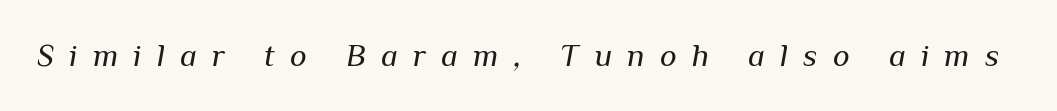
Q: Is the text bold? A: No.
Q: Is the text italic (slanted)? A: Yes, it leans right by about 10 degrees.
Q: Is the text underlined? A: No.
Q: Is the spacing between letters normal or unusually wide? A: Unusually wide.
Q: Width (condensed, normal, or wide)? A: Normal.
Q: Stroke contrast? A: Medium.
Q: x-height? A: Medium.
Q: Monospaced? A: No.
